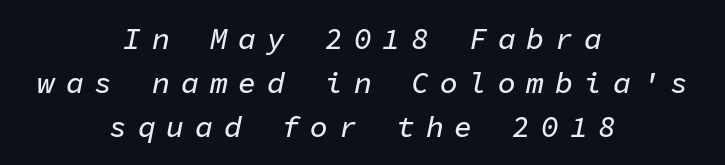
{"italic": "yes", "lean": "right", "slant_degrees": 11, "width": "normal", "stroke_contrast": "low", "x_height": "medium", "monospaced": "yes", "underline": "no", "align": "center", "line_spacing": "normal", "line_spacing_ratio": 1.46, "letter_spacing": "wide", "letter_spacing_em": 0.36, "glyph_px": 30}
